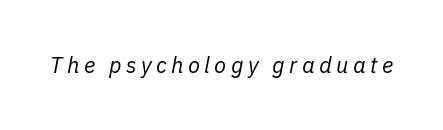
The image shows 22 px text type, italic (leaning right); set unusually wide letter spacing (+0.2 em), not underlined.
